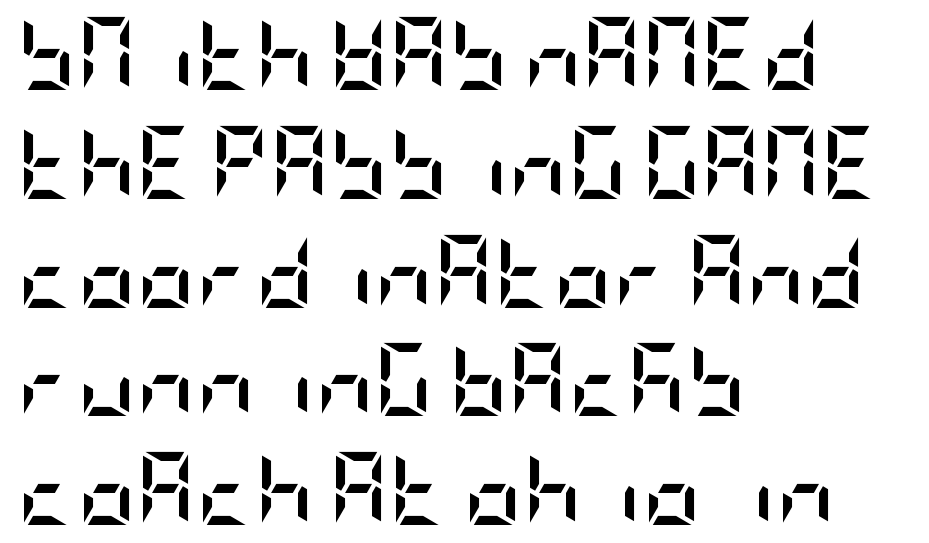
Typesetter's note: full bold, strokes at maximum text heaviness. Compared with typical body copy, the letter spacing here is the same. No italicization has been applied; the sample stays upright. Evenly set lines give the paragraph a standard silhouette. The characters display no serif detailing; their extremities are plain. Quick note: underline off.
